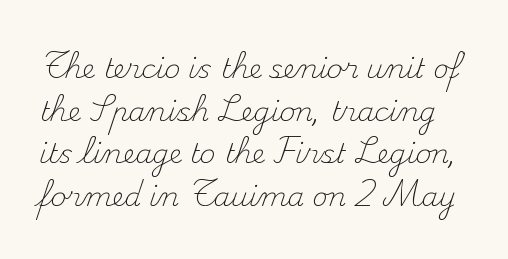
{"bold": "no", "underline": "no", "line_spacing": "normal", "line_spacing_ratio": 1.58, "letter_spacing": "normal", "letter_spacing_em": 0.0, "glyph_px": 27}
